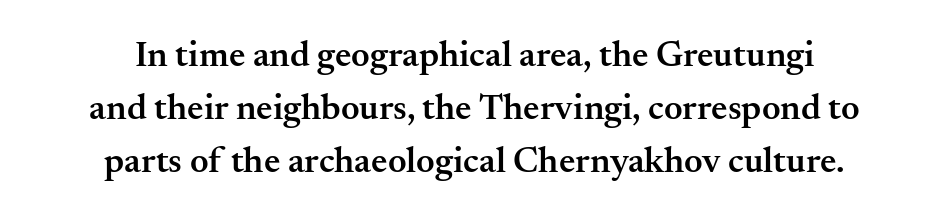
{"serif": "yes", "italic": "no", "bold": "semi", "weight": "semibold", "width": "normal", "stroke_contrast": "medium", "x_height": "small", "monospaced": "no", "underline": "no", "line_spacing": "normal", "line_spacing_ratio": 1.47, "letter_spacing": "normal", "letter_spacing_em": 0.0, "glyph_px": 36}
